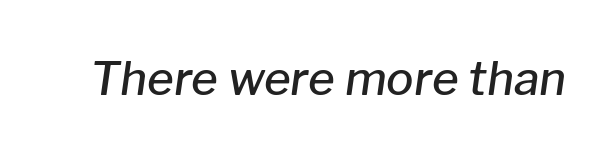
You could not count columns in this text — the font is proportionally spaced. Caption: semibold face, moderately heavy strokes. Each row of text sits above clean, open space. Slant detected: the letters are inclined. The line texture is even and compact thanks to regular tracking.
